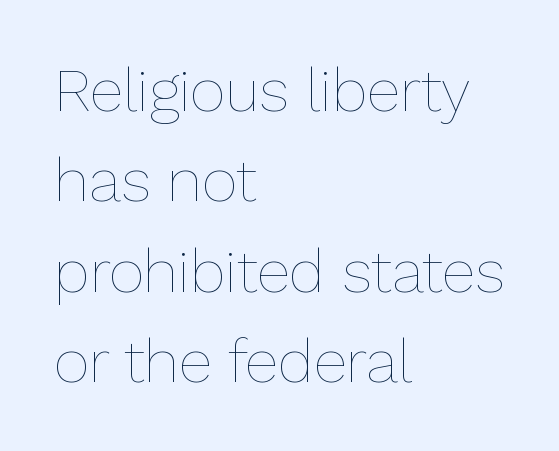
The image shows 61 px thin type, upright; set left-aligned, normal line spacing (1.48x), normal letter spacing, not underlined; low stroke contrast and a medium x-height.
